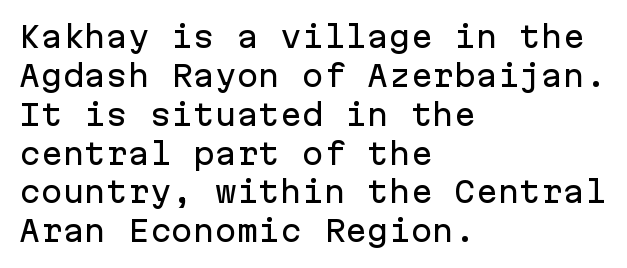
Q: Is the text italic (slanted)? A: No, it is upright.
Q: Is the typeface a serif or a sans-serif typeface? A: Sans-serif.
Q: Is the text underlined? A: No.
Q: How is the paragraph aligned? A: Left-aligned.
Q: Is the spacing between letters normal or unusually wide? A: Normal.
Q: Is the spacing between lines tight, normal or loose? A: Normal.
Q: Width (condensed, normal, or wide)? A: Normal.
Q: Stroke contrast? A: Low.
Q: x-height? A: Medium.
Q: Monospaced? A: Yes.
